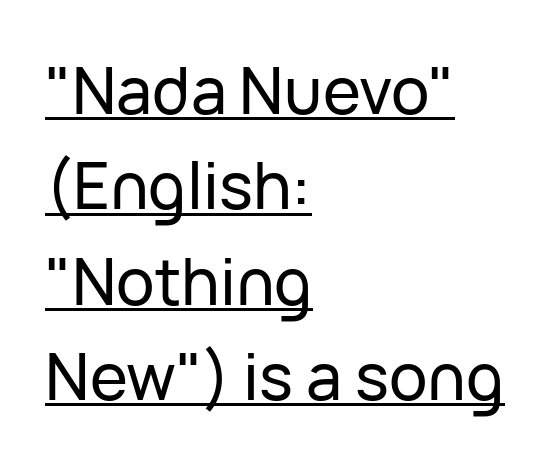
The letters stand straight up with perfectly vertical stems. Varying glyph widths throughout — classic text-font behaviour. Default kerning and tracking; the words read as compact shapes. Horizontally, the lines are justified to the leading edge only. Every word sits above its own underline. This sample keeps an unexceptional amount of space between lines.
